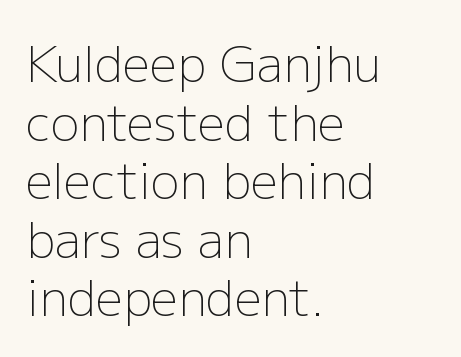
The image shows 48 px light sans-serif type, upright; set left-aligned, line spacing 1.22x, normal letter spacing, not underlined; low stroke contrast and a medium x-height.
